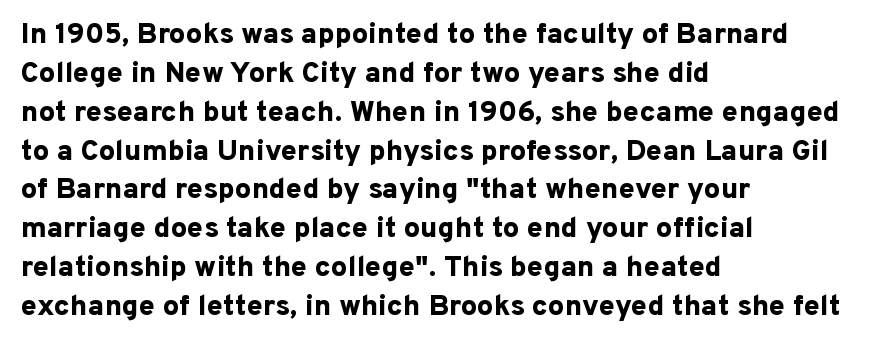
Q: Is the text bold? A: Yes.
Q: Is the text italic (slanted)? A: No, it is upright.
Q: Is the typeface a serif or a sans-serif typeface? A: Sans-serif.
Q: Is the text underlined? A: No.
Q: How is the paragraph aligned? A: Left-aligned.
Q: Is the spacing between letters normal or unusually wide? A: Normal.
Q: Is the spacing between lines tight, normal or loose? A: Normal.
Q: Width (condensed, normal, or wide)? A: Normal.
Q: Stroke contrast? A: Low.
Q: x-height? A: Medium.
Q: Monospaced? A: No.
